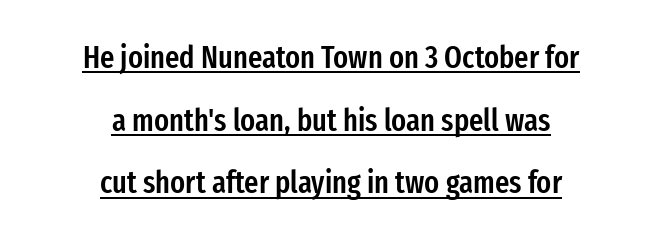
The image shows 31 px semibold, condensed sans-serif type, upright; set centered, loose line spacing (2.02x), normal letter spacing, underlined; low stroke contrast and a medium x-height.
